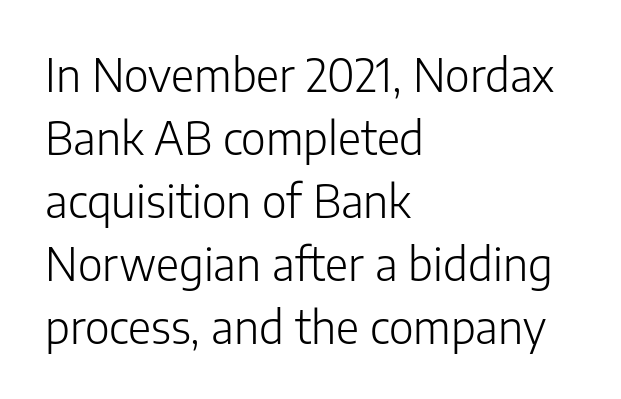
Q: Is the text bold? A: No.
Q: Is the text italic (slanted)? A: No, it is upright.
Q: Is the typeface a serif or a sans-serif typeface? A: Sans-serif.
Q: Is the text underlined? A: No.
Q: How is the paragraph aligned? A: Left-aligned.
Q: Is the spacing between letters normal or unusually wide? A: Normal.
Q: Is the spacing between lines tight, normal or loose? A: Normal.
Q: Width (condensed, normal, or wide)? A: Normal.
Q: Stroke contrast? A: Low.
Q: x-height? A: Medium.
Q: Monospaced? A: No.
